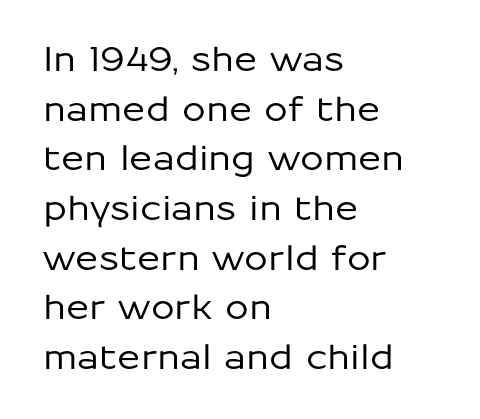
The image shows 34 px sans-serif type, upright; set left-aligned, normal line spacing (1.46x), normal letter spacing, not underlined; low stroke contrast and a medium x-height.
